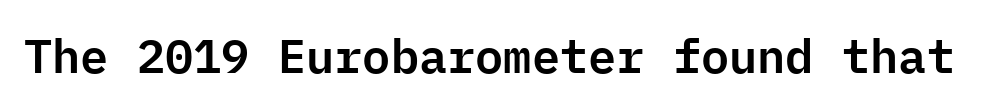
To sum up the face: it is a sans, with no serifs. The strip under each line holds only bare page. The line texture is even and compact thanks to regular tracking. Do the letters lean? They stand straight.
